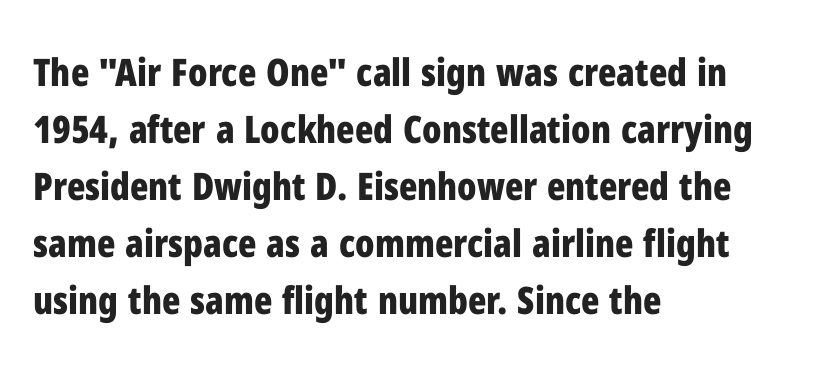
Q: Is the text bold? A: Yes.
Q: Is the text italic (slanted)? A: No, it is upright.
Q: Is the typeface a serif or a sans-serif typeface? A: Sans-serif.
Q: Is the text underlined? A: No.
Q: How is the paragraph aligned? A: Left-aligned.
Q: Is the spacing between letters normal or unusually wide? A: Normal.
Q: Is the spacing between lines tight, normal or loose? A: Normal.
Q: Width (condensed, normal, or wide)? A: Condensed.
Q: Stroke contrast? A: Low.
Q: x-height? A: Medium.
Q: Monospaced? A: No.
